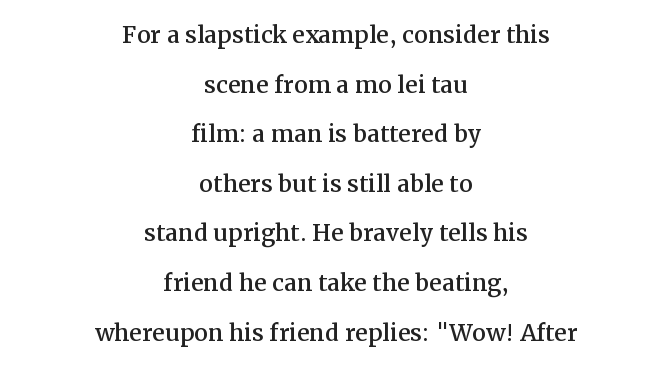
{"serif": "yes", "italic": "no", "width": "normal", "stroke_contrast": "medium", "x_height": "medium", "monospaced": "no", "underline": "no", "align": "center", "line_spacing": "normal", "line_spacing_ratio": 1.6, "letter_spacing": "normal", "letter_spacing_em": 0.0, "glyph_px": 31}
